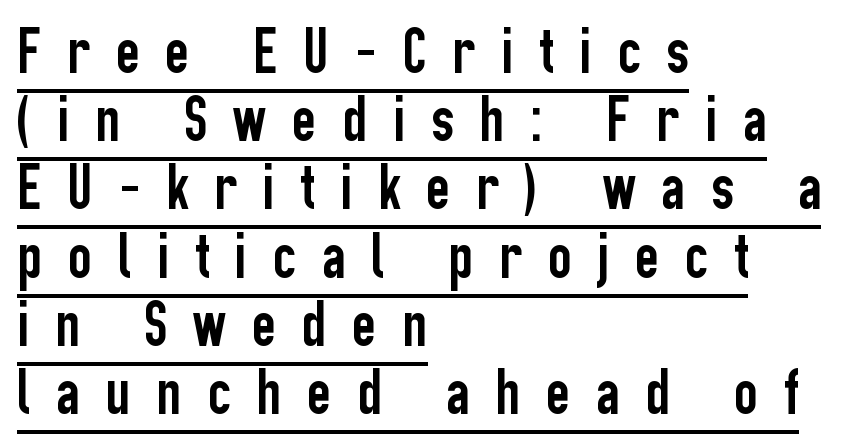
{"serif": "no", "italic": "no", "width": "condensed", "stroke_contrast": "low", "x_height": "medium", "monospaced": "no", "underline": "yes", "align": "left", "line_spacing": "tight", "line_spacing_ratio": 1.05, "letter_spacing": "wide", "letter_spacing_em": 0.4, "glyph_px": 65}
